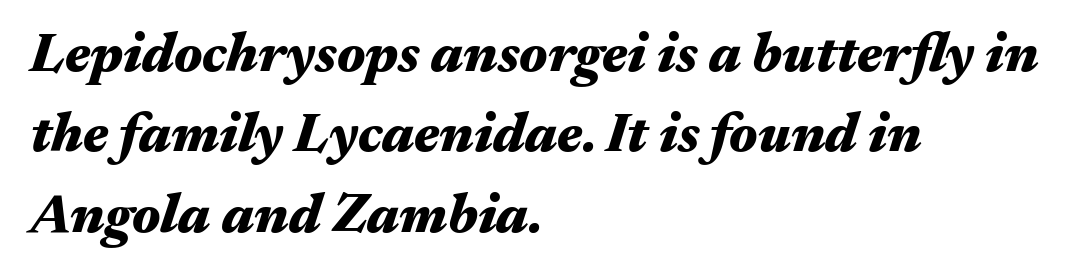
Q: Is the text bold? A: Yes.
Q: Is the text italic (slanted)? A: Yes, it leans right by about 17 degrees.
Q: Is the text underlined? A: No.
Q: How is the paragraph aligned? A: Left-aligned.
Q: Is the spacing between letters normal or unusually wide? A: Normal.
Q: Is the spacing between lines tight, normal or loose? A: Normal.
Q: Width (condensed, normal, or wide)? A: Wide.
Q: Stroke contrast? A: Medium.
Q: x-height? A: Medium.
Q: Monospaced? A: No.
